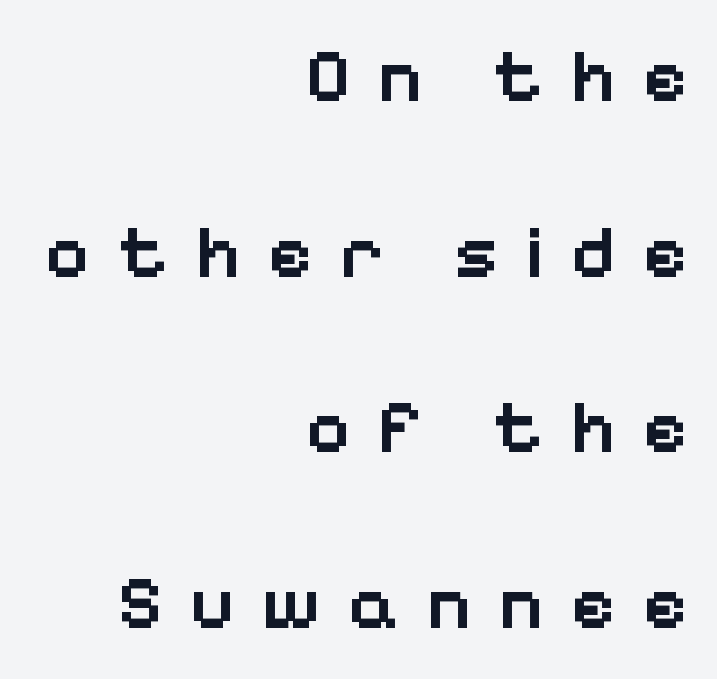
The image shows 76 px semibold sans-serif type, upright; set right-aligned, loose line spacing (2.31x), unusually wide letter spacing (+0.35 em), not underlined; low stroke contrast and a medium x-height.
